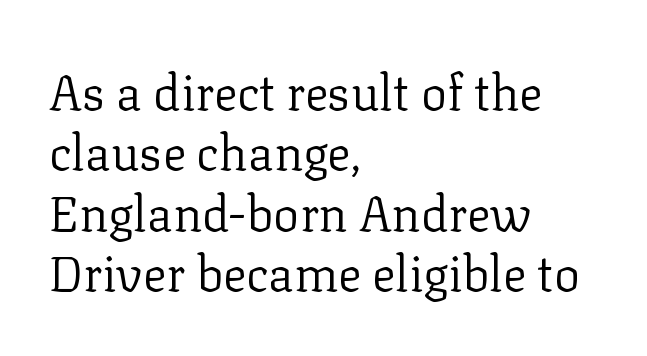
The image shows 49 px regular-weight serif type, upright; set left-aligned, line spacing 1.23x, normal letter spacing, not underlined; low stroke contrast and a medium x-height.
